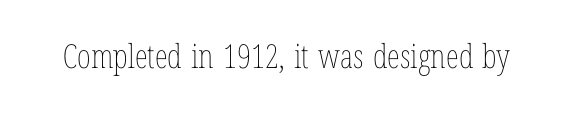
Is this a fixed-width face? No — the glyphs have proportional, varying widths. Upright lettering throughout. Is the type heavy? It reads as light-to-regular instead. Letter spacing: default. The space directly below the letters is spotless.
